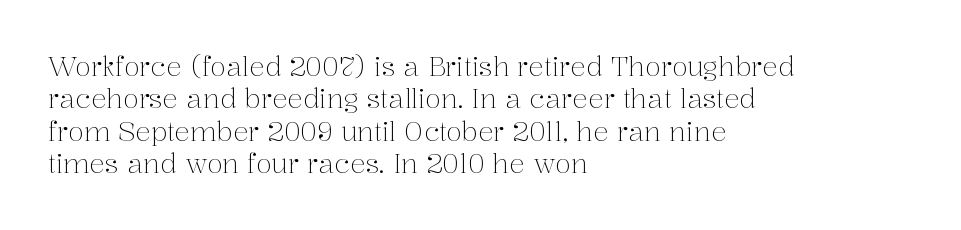
{"italic": "no", "bold": "no", "underline": "no", "align": "left", "line_spacing": "normal", "line_spacing_ratio": 1.25, "letter_spacing": "normal", "letter_spacing_em": 0.0, "glyph_px": 26}
